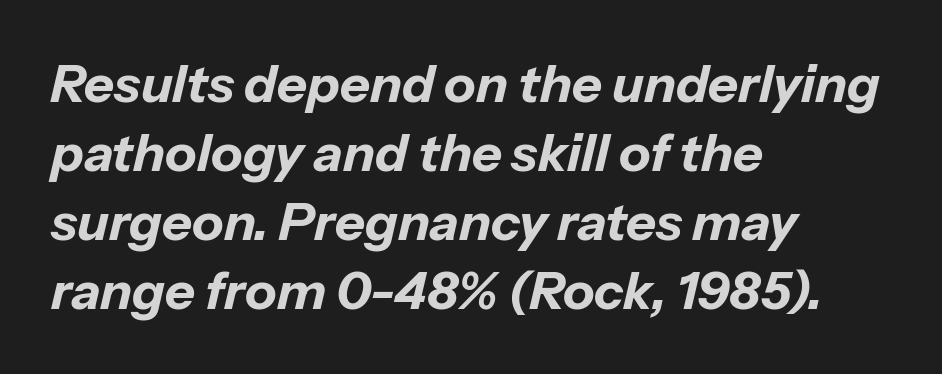
{"italic": "yes", "lean": "right", "slant_degrees": 13, "bold": "yes", "weight": "bold", "width": "normal", "stroke_contrast": "low", "x_height": "medium", "monospaced": "no", "underline": "no", "align": "left", "line_spacing": "normal", "line_spacing_ratio": 1.33, "letter_spacing": "normal", "letter_spacing_em": 0.0, "glyph_px": 52}
